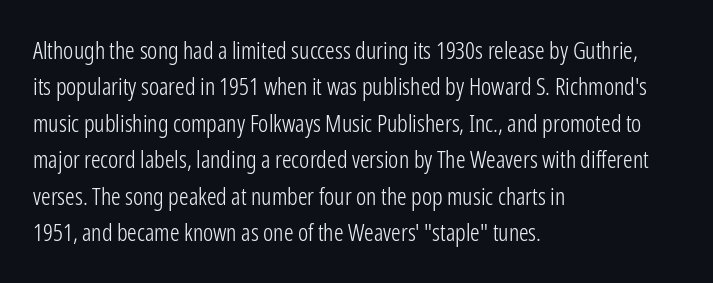
Q: Is the text bold? A: No.
Q: Is the text italic (slanted)? A: No, it is upright.
Q: Is the text underlined? A: No.
Q: How is the paragraph aligned? A: Left-aligned.
Q: Is the spacing between letters normal or unusually wide? A: Normal.
Q: Is the spacing between lines tight, normal or loose? A: Normal.
